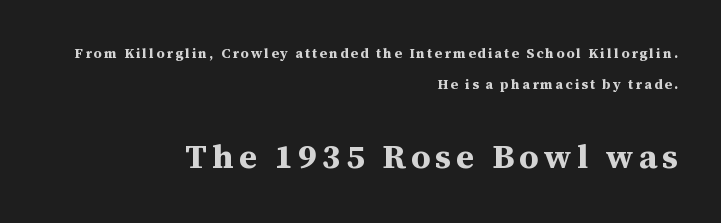
The image shows 34 px bold serif type, upright; set right-aligned, loose line spacing (2.2x), not underlined; the second (bottom) block is 2.43x larger; medium stroke contrast and a medium x-height.
